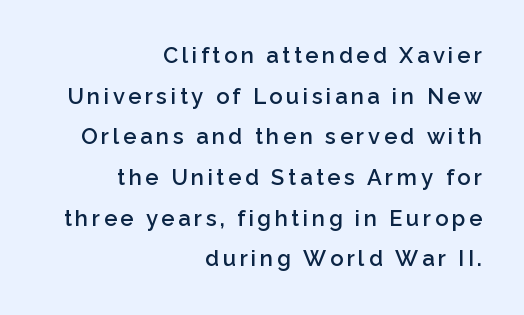
The lettering holds an erect, upright posture throughout. A fair bit of extra ink — the face is semibold, not bold. The text block is weighted toward the right margin, trailing off unevenly leftward. This rendering features lettering with no underline.
